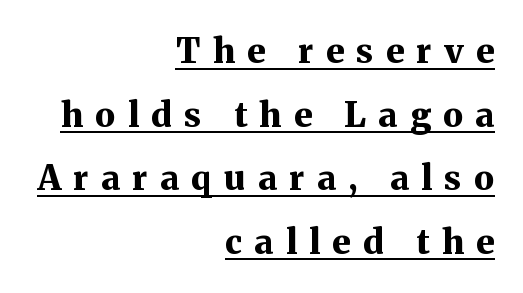
Q: Is the text bold? A: Yes.
Q: Is the text italic (slanted)? A: No, it is upright.
Q: Is the typeface a serif or a sans-serif typeface? A: Serif.
Q: Is the text underlined? A: Yes.
Q: How is the paragraph aligned? A: Right-aligned.
Q: Is the spacing between letters normal or unusually wide? A: Unusually wide.
Q: Width (condensed, normal, or wide)? A: Normal.
Q: Stroke contrast? A: Medium.
Q: x-height? A: Medium.
Q: Monospaced? A: No.
